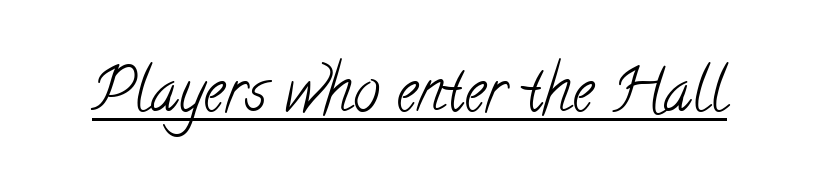
{"serif": "yes", "bold": "no", "weight": "light", "width": "condensed", "stroke_contrast": "low", "x_height": "small", "monospaced": "no", "underline": "yes", "letter_spacing": "normal", "letter_spacing_em": 0.0, "glyph_px": 60}
